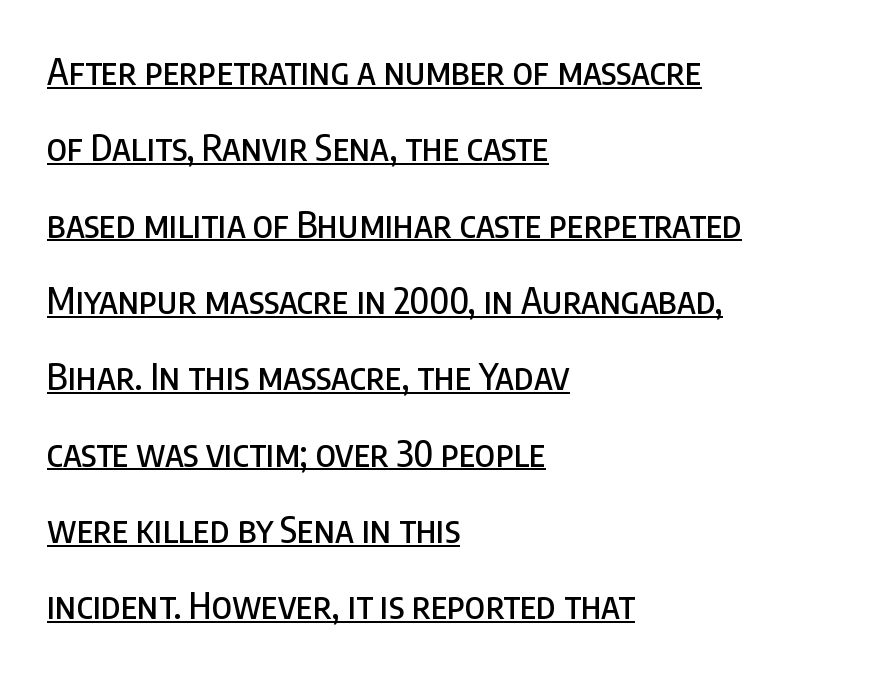
The image shows 36 px condensed sans-serif type, upright; set left-aligned, loose line spacing (2.12x), normal letter spacing, underlined; low stroke contrast and a large x-height.
